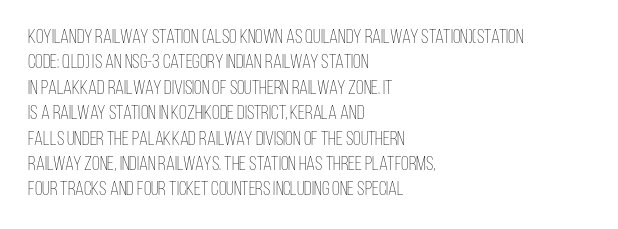
The image shows 20 px text type, upright; set left-aligned, normal line spacing (1.27x), normal letter spacing, not underlined.
